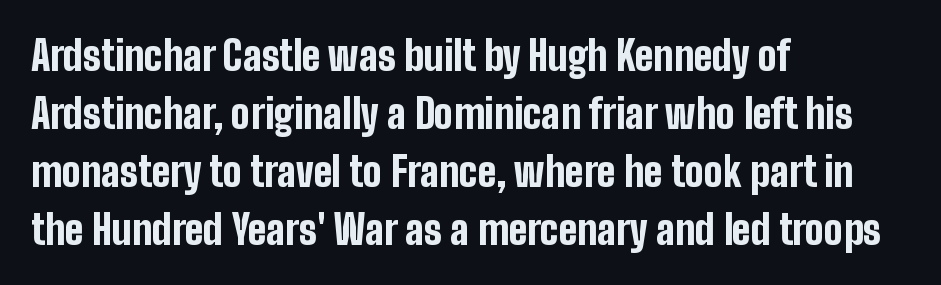
{"serif": "no", "italic": "no", "bold": "yes", "weight": "bold", "width": "condensed", "stroke_contrast": "low", "x_height": "medium", "monospaced": "no", "underline": "no", "align": "left", "line_spacing": "normal", "line_spacing_ratio": 1.45, "letter_spacing": "normal", "letter_spacing_em": 0.0, "glyph_px": 40}
